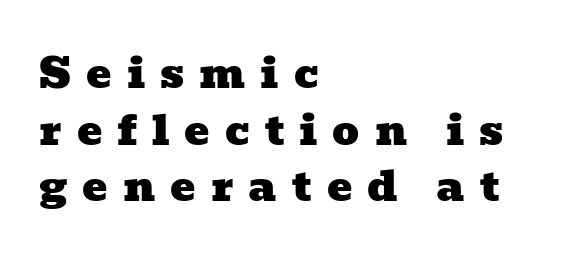
The space beneath each line is pristine and unruled. The rag falls on the right side of this text block. To sum up the face: it has serifs. Proportional: the letters do not fall into vertical columns. The letterforms stand isolated, each surrounded by extra space.
